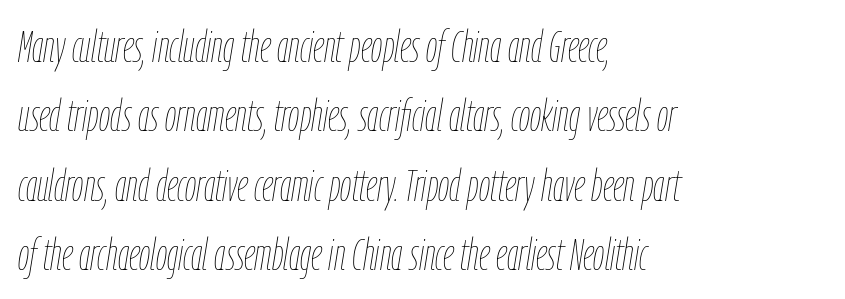
Decoration check: the copy has no underline. This block has exactly the height ordinary leading produces. This sample has the flowing, uneven cadence of proportional lettering. The whole block is typeset with a tilt. Horizontal alignment here is leftward, the default for most running prose. The weight would be labelled regular, book, light, or lighter still.
